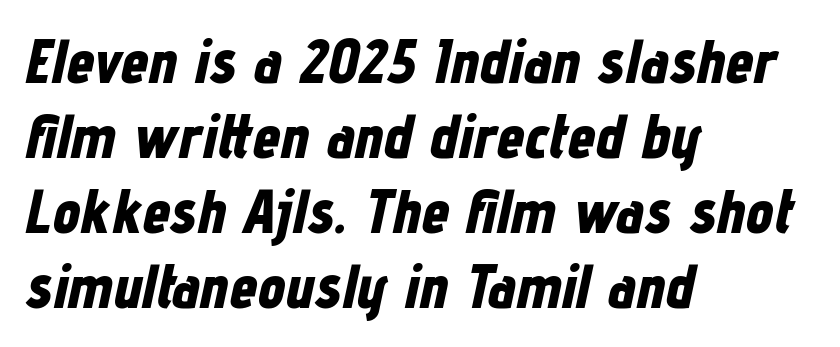
The tracking reads as untouched default to a designer's eye. Alignment: flush left. The sample has been set heavy, in full bold. These lines were composed using italics. Varying glyph widths throughout — classic text-font behaviour.
